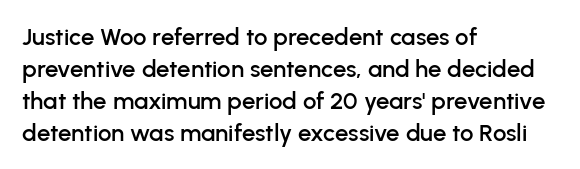
{"italic": "no", "underline": "no", "align": "left", "line_spacing": "normal", "line_spacing_ratio": 1.33, "letter_spacing": "normal", "letter_spacing_em": 0.0, "glyph_px": 24}
